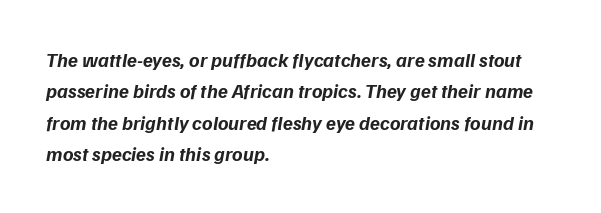
All the whitespace from short lines collects on the right. Tracking here is standard; glyphs follow each other at the usual distance. Does the leading feel generous? No, just average. This is heavy type, rendered in bold. Lines of text with bare space underneath.
